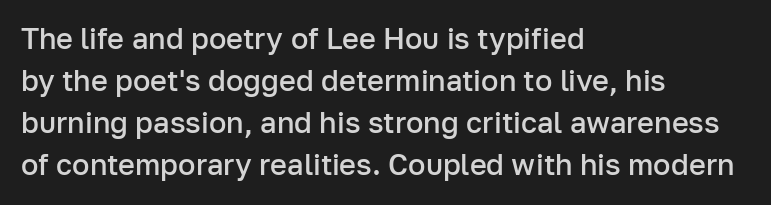
Q: Is the text bold? A: Semi-bold.
Q: Is the text italic (slanted)? A: No, it is upright.
Q: Is the typeface a serif or a sans-serif typeface? A: Sans-serif.
Q: Is the text underlined? A: No.
Q: How is the paragraph aligned? A: Left-aligned.
Q: Is the spacing between letters normal or unusually wide? A: Normal.
Q: Is the spacing between lines tight, normal or loose? A: Normal.
Q: Width (condensed, normal, or wide)? A: Normal.
Q: Stroke contrast? A: Low.
Q: x-height? A: Medium.
Q: Monospaced? A: No.
